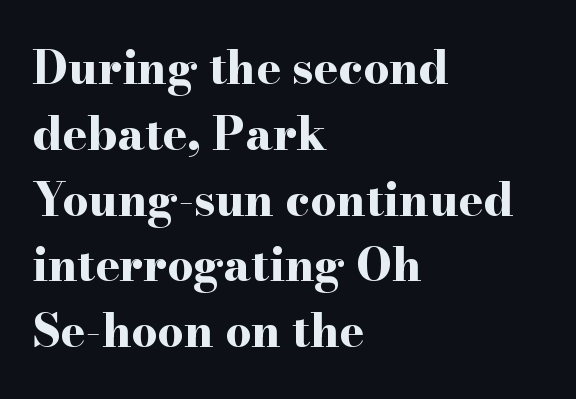
Q: Is the text bold? A: Yes.
Q: Is the text italic (slanted)? A: No, it is upright.
Q: Is the typeface a serif or a sans-serif typeface? A: Serif.
Q: Is the text underlined? A: No.
Q: How is the paragraph aligned? A: Left-aligned.
Q: Is the spacing between letters normal or unusually wide? A: Normal.
Q: Is the spacing between lines tight, normal or loose? A: Normal.
Q: Width (condensed, normal, or wide)? A: Wide.
Q: Stroke contrast? A: High.
Q: x-height? A: Small.
Q: Monospaced? A: No.
